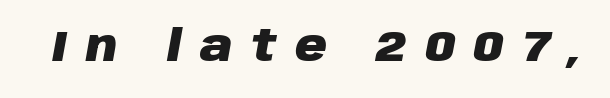
Q: Is the text bold? A: Yes.
Q: Is the text italic (slanted)? A: Yes, it leans right by about 10 degrees.
Q: Is the text underlined? A: No.
Q: Is the spacing between letters normal or unusually wide? A: Unusually wide.
Q: Width (condensed, normal, or wide)? A: Normal.
Q: Stroke contrast? A: Low.
Q: x-height? A: Large.
Q: Monospaced? A: No.
